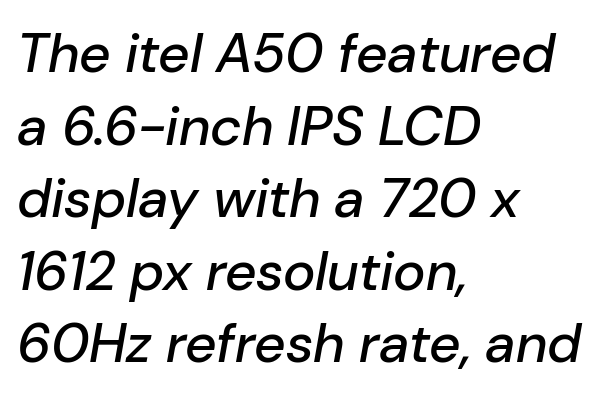
The image shows 55 px text type, italic (leaning right); set left-aligned, normal line spacing (1.32x), normal letter spacing, not underlined; low stroke contrast and a medium x-height.
